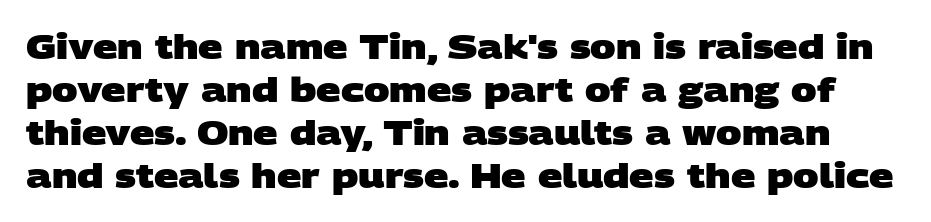
Q: Is the text bold? A: Yes.
Q: Is the typeface a serif or a sans-serif typeface? A: Sans-serif.
Q: Is the text underlined? A: No.
Q: Is the spacing between letters normal or unusually wide? A: Normal.
Q: Is the spacing between lines tight, normal or loose? A: Normal.
Q: Width (condensed, normal, or wide)? A: Wide.
Q: Stroke contrast? A: Low.
Q: x-height? A: Large.
Q: Monospaced? A: No.
